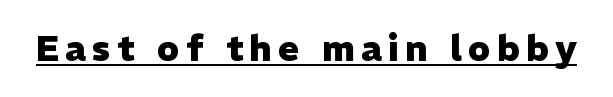
{"serif": "no", "italic": "no", "bold": "yes", "weight": "heavy", "width": "normal", "stroke_contrast": "low", "x_height": "medium", "monospaced": "no", "underline": "yes", "glyph_px": 35}
